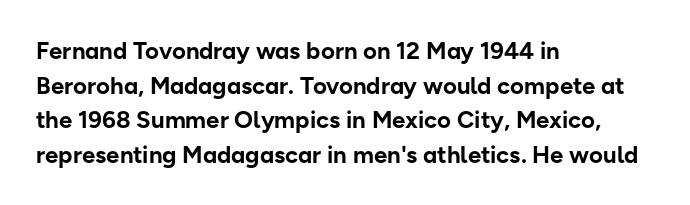
Rule under the text: the space is simply empty. Nothing unusual about the tracking: characters are spaced as the font intends. Leading: standard. This sample uses an upright cut, with every glyph sitting square on the baseline. Set as a true bold cut, around the 700 mark. Line beginnings align vertically; line endings do not.
